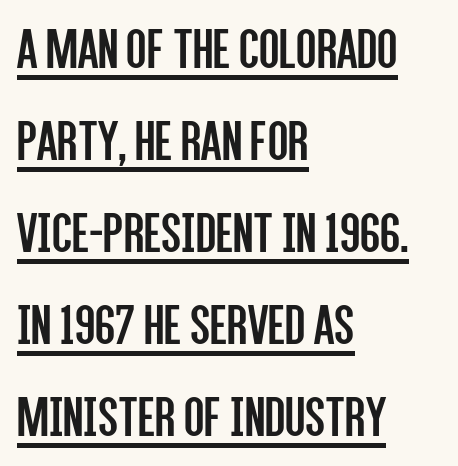
Q: Is the text bold? A: No.
Q: Is the text italic (slanted)? A: No, it is upright.
Q: Is the typeface a serif or a sans-serif typeface? A: Sans-serif.
Q: Is the text underlined? A: Yes.
Q: How is the paragraph aligned? A: Left-aligned.
Q: Is the spacing between letters normal or unusually wide? A: Normal.
Q: Is the spacing between lines tight, normal or loose? A: Normal.
Q: Width (condensed, normal, or wide)? A: Condensed.
Q: Stroke contrast? A: Low.
Q: x-height? A: Large.
Q: Monospaced? A: No.
